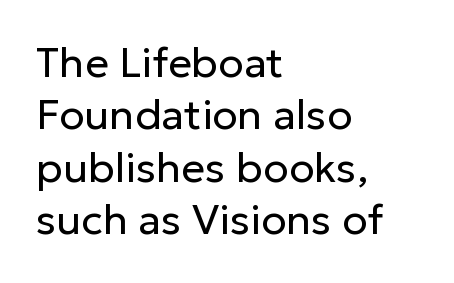
The image shows 42 px regular-weight sans-serif type, upright; set left-aligned, normal line spacing (1.25x), normal letter spacing, not underlined; low stroke contrast and a medium x-height.
